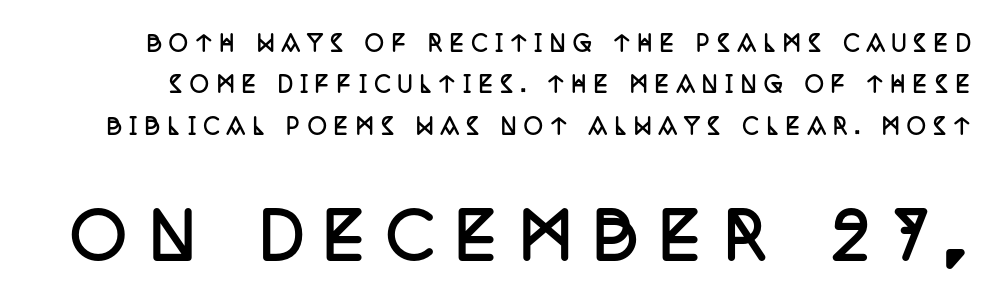
{"serif": "yes", "italic": "no", "bold": "yes", "weight": "semibold", "width": "condensed", "stroke_contrast": "low", "x_height": "large", "monospaced": "no", "underline": "no", "line_spacing": "loose", "line_spacing_ratio": 1.97, "letter_spacing": "wide", "letter_spacing_em": 0.36, "larger_block": "second", "size_ratio": 2.95, "glyph_px": 62}
